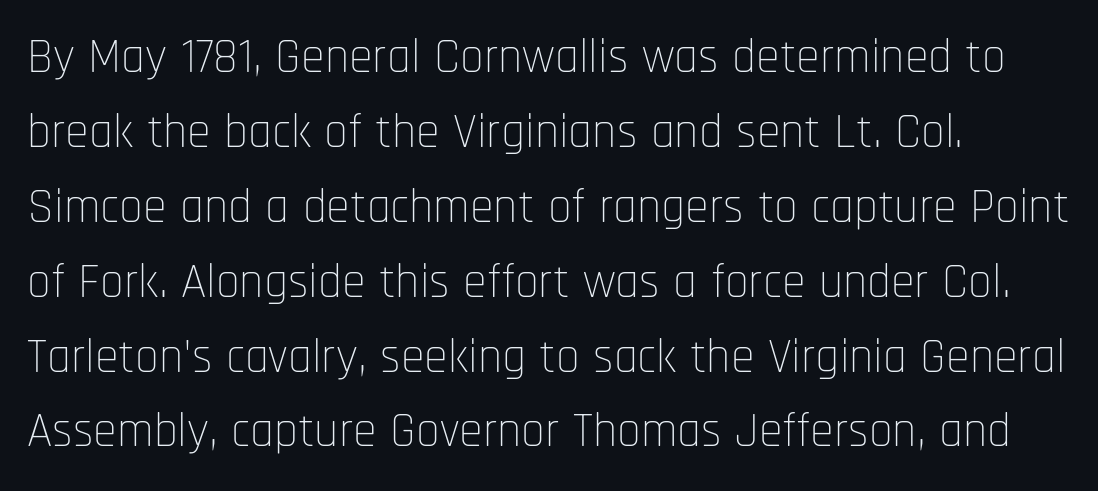
Q: Is the text bold? A: No.
Q: Is the text italic (slanted)? A: No, it is upright.
Q: Is the typeface a serif or a sans-serif typeface? A: Sans-serif.
Q: Is the text underlined? A: No.
Q: How is the paragraph aligned? A: Left-aligned.
Q: Is the spacing between letters normal or unusually wide? A: Normal.
Q: Is the spacing between lines tight, normal or loose? A: Normal.
Q: Width (condensed, normal, or wide)? A: Condensed.
Q: Stroke contrast? A: Low.
Q: x-height? A: Large.
Q: Monospaced? A: No.
